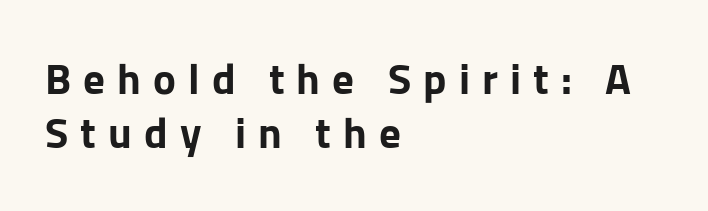
{"serif": "no", "italic": "no", "bold": "yes", "weight": "bold", "width": "normal", "stroke_contrast": "low", "x_height": "medium", "monospaced": "no", "underline": "no", "align": "left", "line_spacing": "normal", "line_spacing_ratio": 1.26, "letter_spacing": "wide", "letter_spacing_em": 0.28, "glyph_px": 43}
